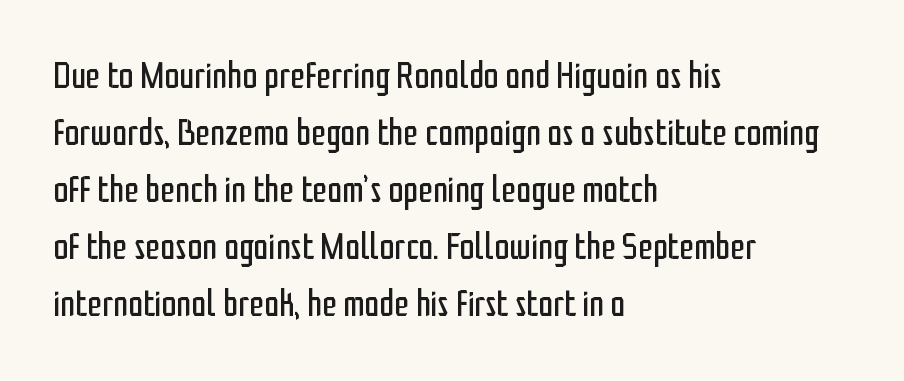
The letters advance in unequal steps, a hallmark of proportional type. Stems here are at most as thick as an everyday book face. Unmarked baselines from the first word to the last. Check where the strokes stop: nothing finishes them off — pure sans. Does the copy run flush right? No — it runs flush left. Default kerning and tracking; the words read as compact shapes.
